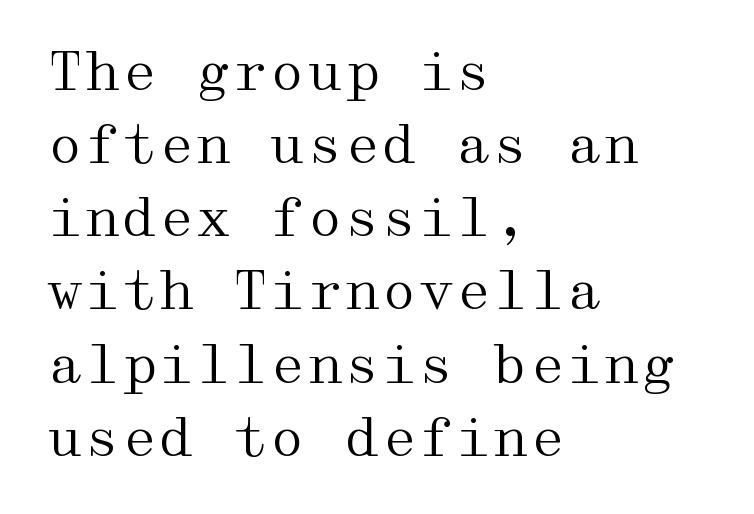
Regarding serifs, this sample has them. Students, observe: this is what conventionally led text looks like. Quick note: not italic, upright. A bare baseline throughout the passage.
